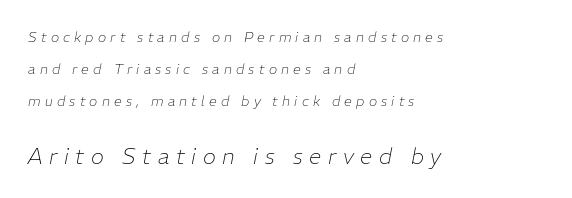
The image shows 22 px text type, italic (leaning right); set left-aligned, loose line spacing (2.29x), unusually wide letter spacing (+0.3 em), not underlined; the second (bottom) block is 1.57x larger.
